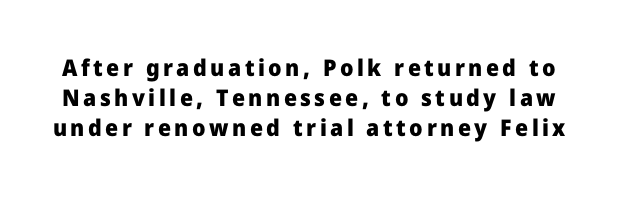
The image shows 23 px bold type, upright; set normal line spacing (1.31x), not underlined.
